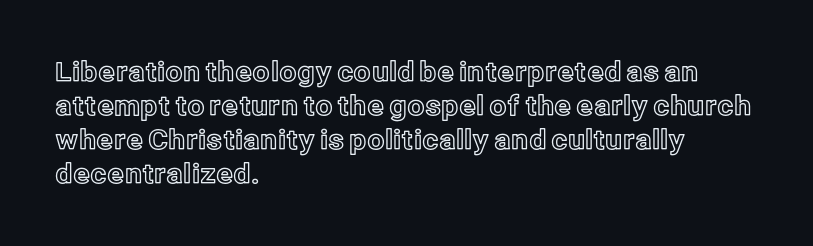
{"italic": "no", "underline": "no", "align": "left", "line_spacing": "normal", "line_spacing_ratio": 1.26, "letter_spacing": "normal", "letter_spacing_em": 0.0, "glyph_px": 27}
